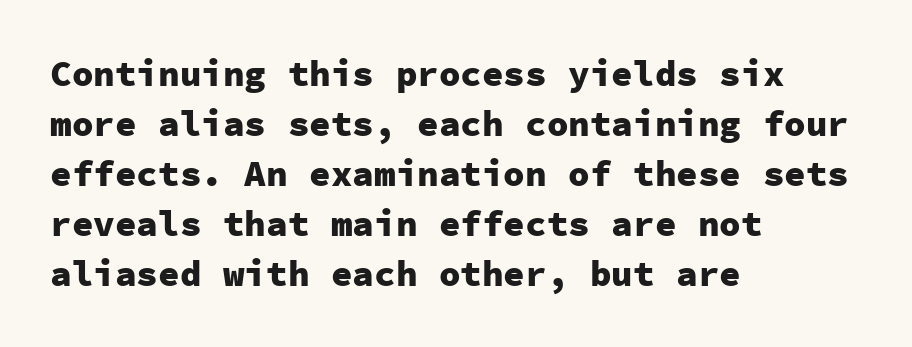
Q: Is the text bold? A: Yes.
Q: Is the text italic (slanted)? A: No, it is upright.
Q: Is the typeface a serif or a sans-serif typeface? A: Sans-serif.
Q: Is the text underlined? A: No.
Q: How is the paragraph aligned? A: Left-aligned.
Q: Is the spacing between letters normal or unusually wide? A: Normal.
Q: Is the spacing between lines tight, normal or loose? A: Normal.
Q: Width (condensed, normal, or wide)? A: Normal.
Q: Stroke contrast? A: Low.
Q: x-height? A: Medium.
Q: Monospaced? A: Yes.
